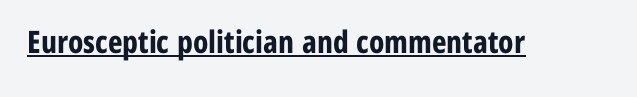
Typographically, this falls in the sans-serif category. The glyphs have the mass of a bold cut. The face used here is proportionally spaced, like ordinary book or web type. The lettering stays uniformly vertical, giving the passage a roman look. Beneath each row of characters lies a ruled line. Default kerning and tracking; the words read as compact shapes.
